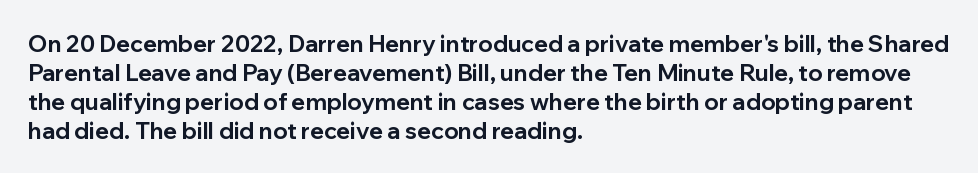
The typography opts for an upright posture over an oblique one. What weight is shown? A full bold with thick strokes. How would I describe the line gaps? Plain and ordinary. Each line starts at the same left margin while the right side varies.
